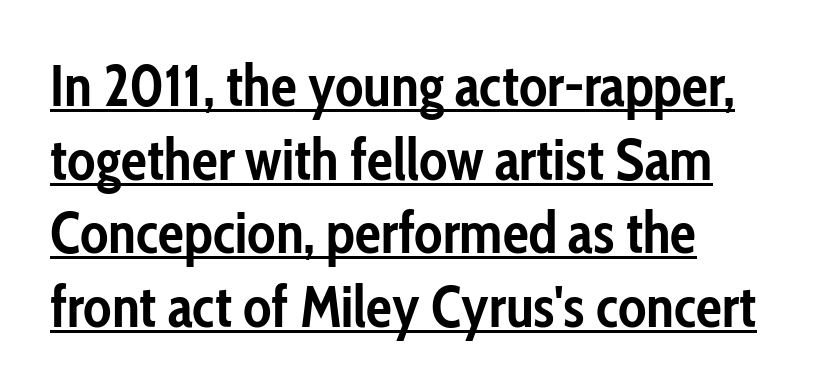
These lines were composed using upright roman letters. Summary of vertical rhythm: regular, with standard interline spacing. Reading down the block, your eye returns to a fixed left position each line. The glyphs have the mass of a bold cut. These characters rest on top of a visible drawn line.
